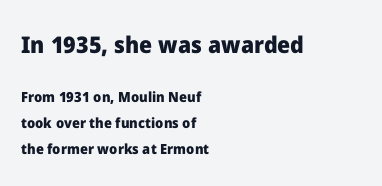
Nothing unusual about the tracking: characters are spaced as the font intends. Unlike italic type, these characters show no tilt at all. A student would notice the top passage is typeset larger than what follows. The rag falls on the right side of this text block. Set as a true bold cut, around the 700 mark.
